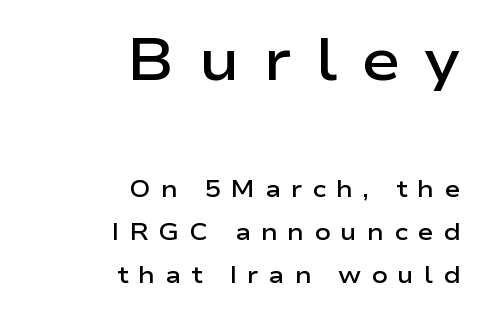
Q: Is the text bold? A: Semi-bold.
Q: Is the text italic (slanted)? A: No, it is upright.
Q: Is the typeface a serif or a sans-serif typeface? A: Sans-serif.
Q: Is the text underlined? A: No.
Q: How is the paragraph aligned? A: Right-aligned.
Q: Is the spacing between letters normal or unusually wide? A: Unusually wide.
Q: Which block of text is set in a larger size, the first (top) or the second (bottom)? A: The first (top) one.
Q: Width (condensed, normal, or wide)? A: Wide.
Q: Stroke contrast? A: Low.
Q: x-height? A: Medium.
Q: Monospaced? A: No.
